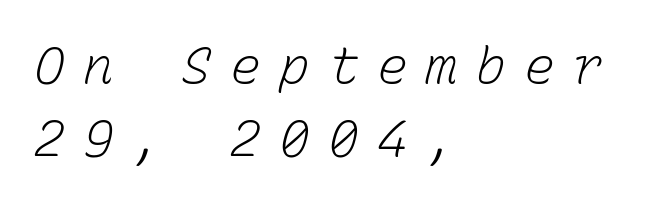
Q: Is the text bold? A: No.
Q: Is the text underlined? A: No.
Q: How is the paragraph aligned? A: Left-aligned.
Q: Is the spacing between letters normal or unusually wide? A: Unusually wide.
Q: Is the spacing between lines tight, normal or loose? A: Normal.
Q: Width (condensed, normal, or wide)? A: Normal.
Q: Stroke contrast? A: Low.
Q: x-height? A: Medium.
Q: Monospaced? A: Yes.
